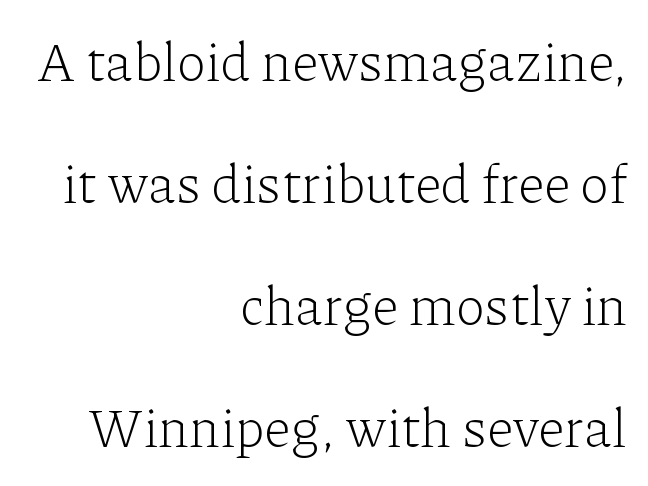
{"serif": "yes", "italic": "no", "bold": "no", "weight": "light", "width": "normal", "stroke_contrast": "low", "x_height": "medium", "monospaced": "no", "underline": "no", "align": "right", "line_spacing": "loose", "line_spacing_ratio": 2.26, "letter_spacing": "normal", "letter_spacing_em": 0.0, "glyph_px": 54}
